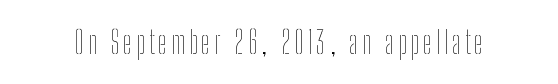
The rendering uses natural spacing where letterforms have individual widths. Italic: no, the glyphs are upright roman. The strokes are not fattened; the text isn't bold. Honestly, there is no underline to notice here at all.
